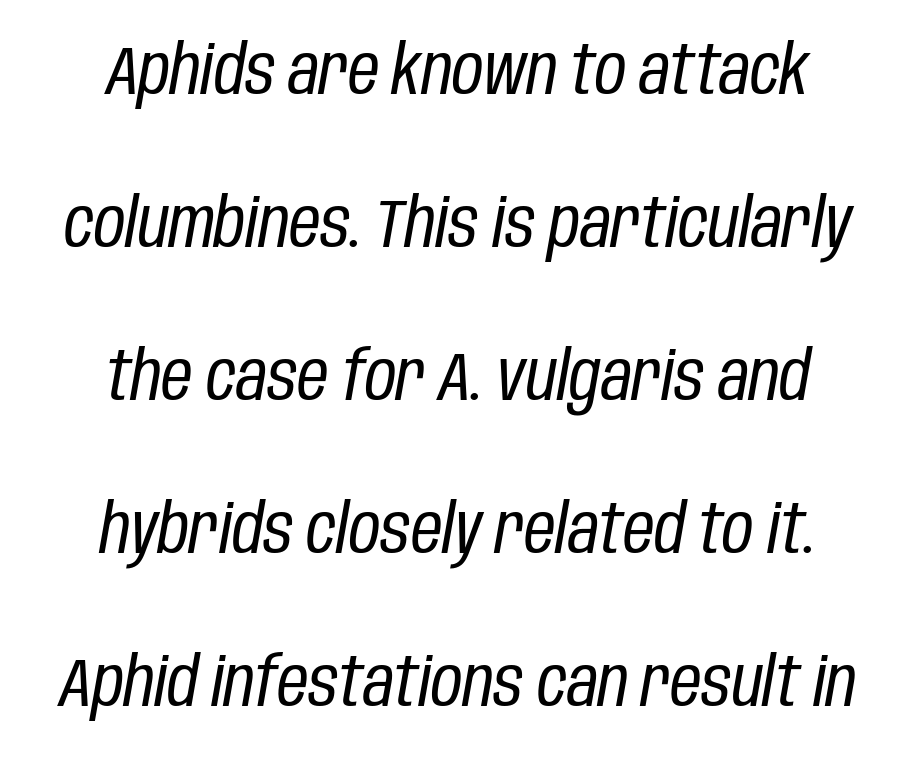
{"italic": "yes", "lean": "right", "slant_degrees": 10, "bold": "no", "weight": "regular", "width": "condensed", "stroke_contrast": "low", "x_height": "large", "monospaced": "no", "underline": "no", "align": "center", "line_spacing": "loose", "line_spacing_ratio": 2.25, "letter_spacing": "normal", "letter_spacing_em": 0.0, "glyph_px": 68}
